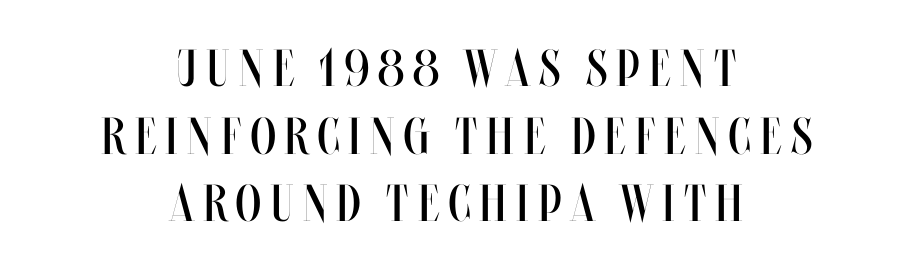
{"italic": "no", "bold": "no", "weight": "regular", "width": "condensed", "stroke_contrast": "medium", "x_height": "large", "monospaced": "no", "underline": "no", "align": "center", "line_spacing": "normal", "line_spacing_ratio": 1.3, "glyph_px": 52}
